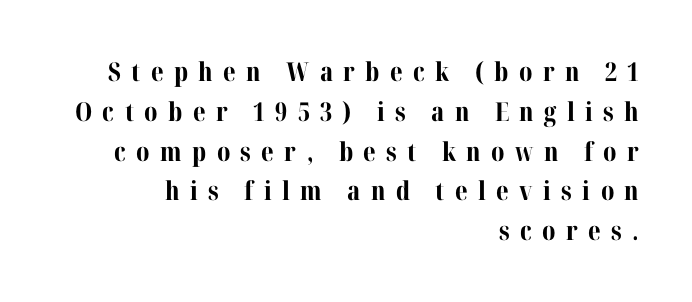
{"italic": "no", "bold": "yes", "underline": "no", "align": "right", "line_spacing": "normal", "line_spacing_ratio": 1.53, "letter_spacing": "wide", "letter_spacing_em": 0.4, "glyph_px": 26}
